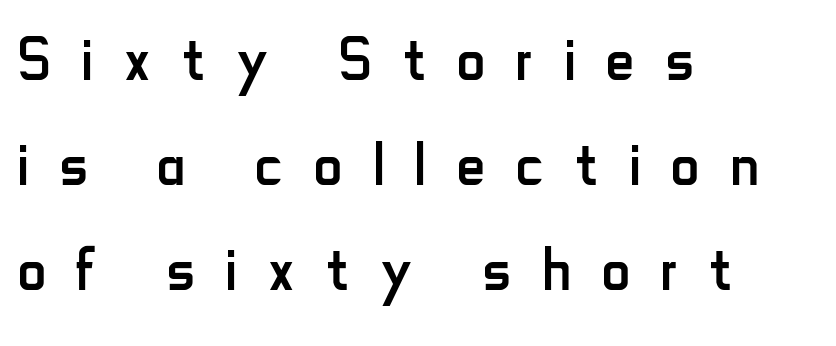
Is there much room between lines? A standard amount, neither cramped nor airy. Beneath every word, the page is bare. There is plenty of visible air inserted between adjacent glyphs. The rag falls on the right side of this text block. This sample has the flowing, uneven cadence of proportional lettering.
